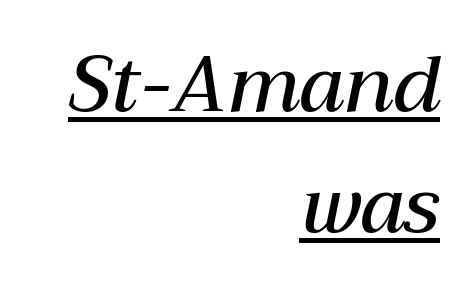
{"italic": "yes", "lean": "right", "slant_degrees": 12, "bold": "semi", "weight": "semibold", "width": "normal", "stroke_contrast": "medium", "x_height": "medium", "monospaced": "no", "underline": "yes", "align": "right", "line_spacing": "normal", "line_spacing_ratio": 1.55, "letter_spacing": "normal", "letter_spacing_em": 0.0, "glyph_px": 78}
